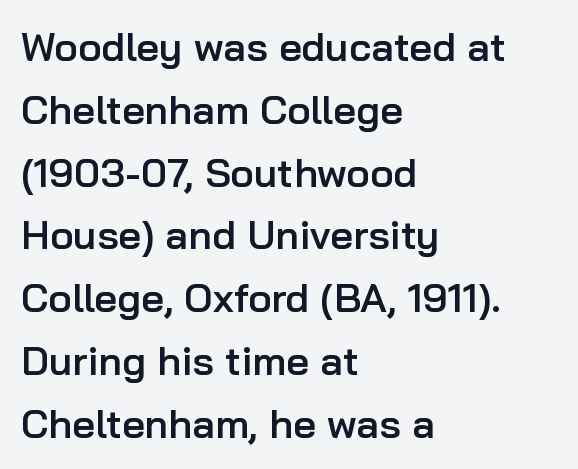
Q: Is the text bold? A: Semi-bold.
Q: Is the text italic (slanted)? A: No, it is upright.
Q: Is the typeface a serif or a sans-serif typeface? A: Sans-serif.
Q: Is the text underlined? A: No.
Q: How is the paragraph aligned? A: Left-aligned.
Q: Is the spacing between letters normal or unusually wide? A: Normal.
Q: Is the spacing between lines tight, normal or loose? A: Normal.
Q: Width (condensed, normal, or wide)? A: Normal.
Q: Stroke contrast? A: Low.
Q: x-height? A: Medium.
Q: Monospaced? A: No.
